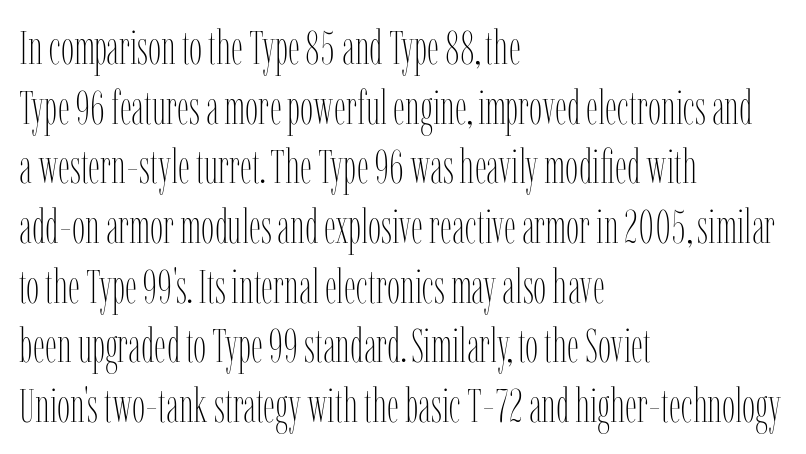
Nobody drew a line under any word here. This sample has the flowing, uneven cadence of proportional lettering. Is there much room between lines? A standard amount, neither cramped nor airy. Typeset ragged right — the left edge is the straight one.
